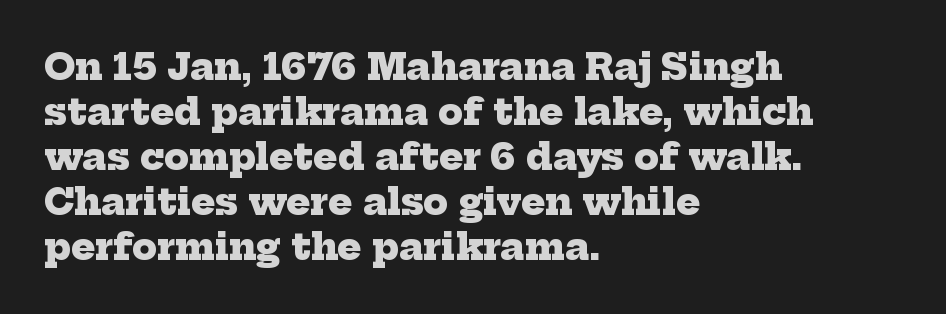
The image shows 36 px heavy serif type; set left-aligned, normal line spacing (1.25x), normal letter spacing, not underlined; low stroke contrast and a medium x-height.
